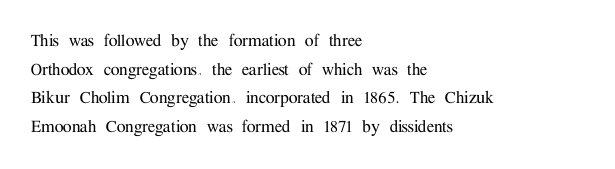
The image shows 20 px text type, upright; set left-aligned, normal line spacing (1.43x), normal letter spacing, not underlined.
